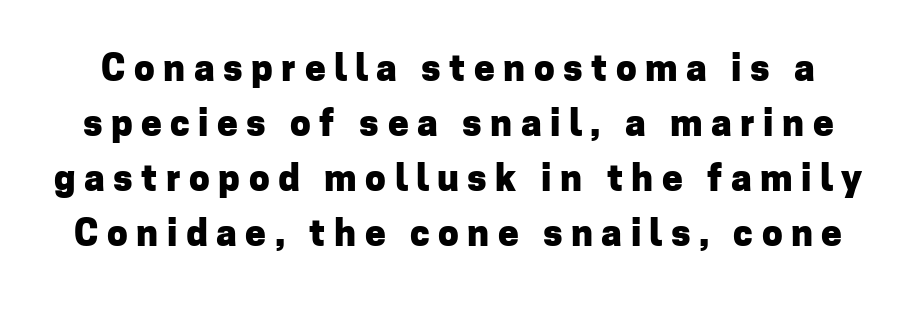
The image shows 37 px heavy sans-serif type, upright; set normal line spacing (1.49x), unusually wide letter spacing (+0.23 em), not underlined; low stroke contrast and a medium x-height.
